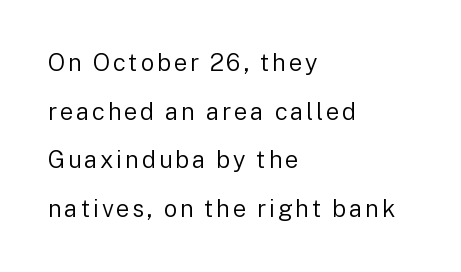
{"italic": "no", "bold": "no", "underline": "no", "align": "left", "line_spacing": "loose", "line_spacing_ratio": 2.03, "glyph_px": 24}
